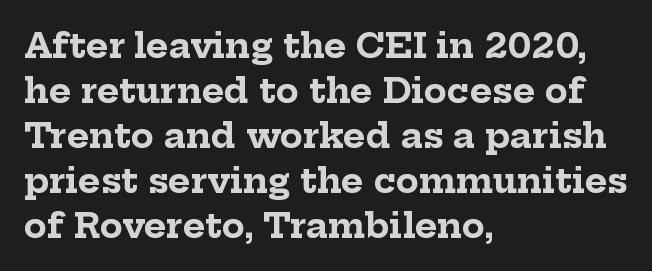
{"serif": "yes", "italic": "no", "bold": "yes", "weight": "bold", "width": "normal", "stroke_contrast": "low", "x_height": "medium", "monospaced": "no", "underline": "no", "align": "left", "line_spacing": "normal", "line_spacing_ratio": 1.32, "letter_spacing": "normal", "letter_spacing_em": 0.0, "glyph_px": 34}
